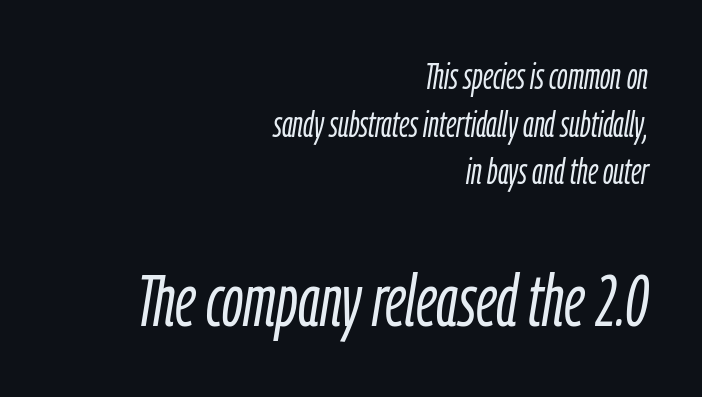
{"italic": "yes", "lean": "right", "slant_degrees": 9, "bold": "no", "weight": "light", "width": "condensed", "stroke_contrast": "low", "x_height": "medium", "monospaced": "no", "underline": "no", "align": "right", "line_spacing": "normal", "line_spacing_ratio": 1.32, "letter_spacing": "normal", "letter_spacing_em": 0.0, "larger_block": "second", "size_ratio": 2.03, "glyph_px": 73}
